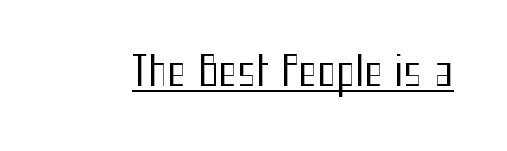
{"serif": "no", "italic": "no", "bold": "no", "weight": "regular", "width": "condensed", "stroke_contrast": "medium", "x_height": "medium", "monospaced": "no", "underline": "yes", "letter_spacing": "normal", "letter_spacing_em": 0.0, "glyph_px": 40}
